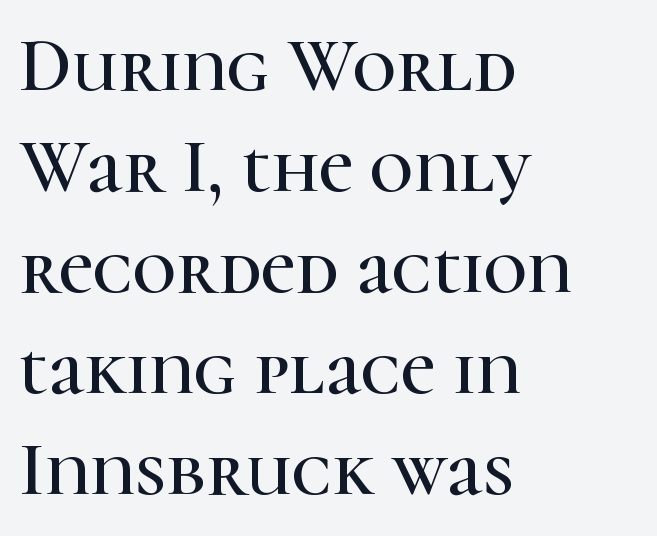
{"serif": "yes", "italic": "no", "width": "normal", "stroke_contrast": "high", "x_height": "medium", "monospaced": "no", "underline": "no", "align": "left", "line_spacing": "normal", "line_spacing_ratio": 1.33, "letter_spacing": "normal", "letter_spacing_em": 0.0, "glyph_px": 76}
